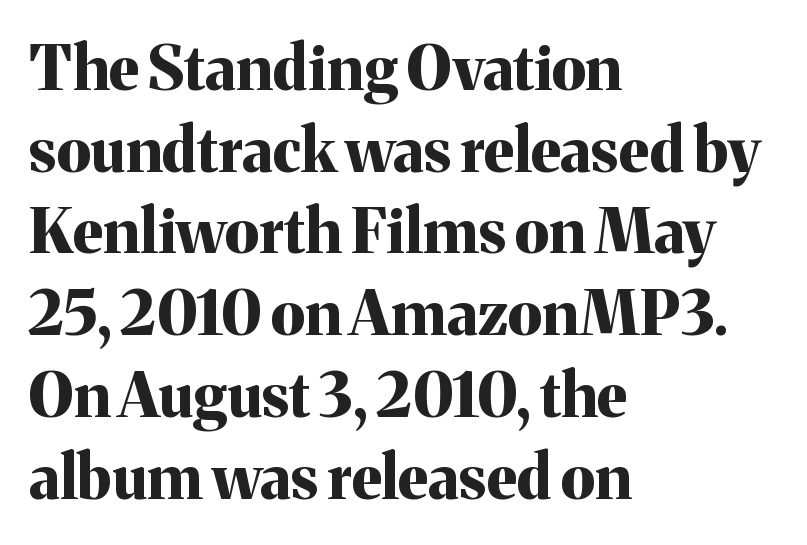
The image shows 61 px bold serif type, upright; set left-aligned, normal line spacing (1.34x), normal letter spacing, not underlined; medium stroke contrast and a medium x-height.
